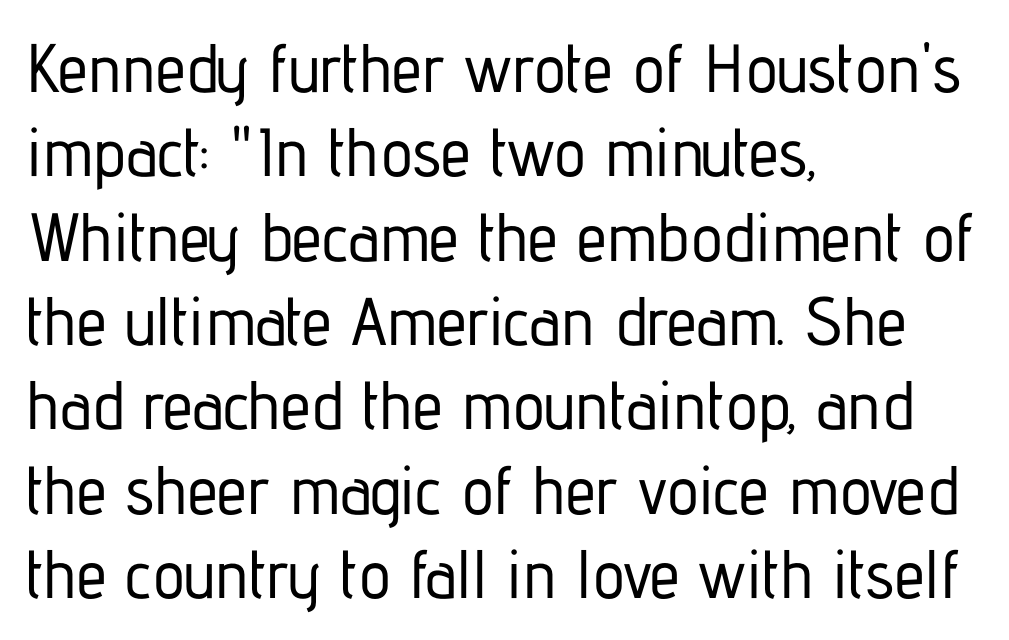
{"serif": "no", "italic": "no", "width": "condensed", "stroke_contrast": "low", "x_height": "medium", "monospaced": "no", "underline": "no", "align": "left", "line_spacing_ratio": 1.24, "letter_spacing": "normal", "letter_spacing_em": 0.0, "glyph_px": 68}
